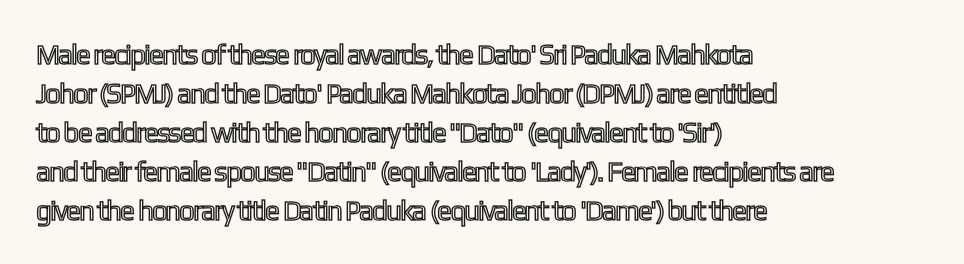
The image shows 28 px condensed type, upright; set left-aligned, normal line spacing (1.39x), normal letter spacing, not underlined; a medium x-height.
